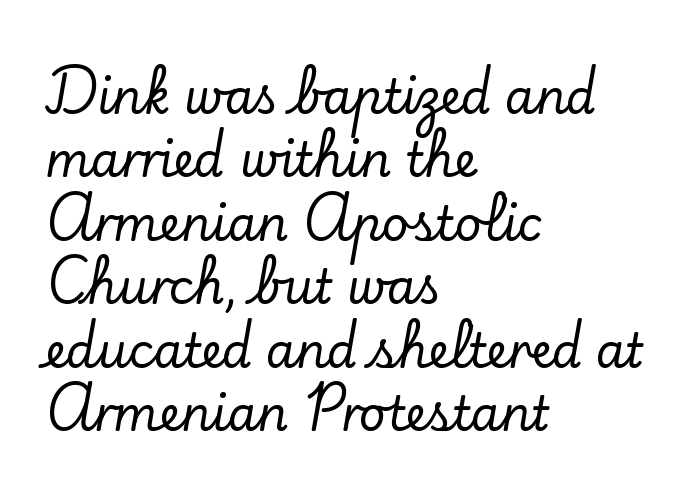
The characters display serif detailing at their extremities. This block has exactly the height ordinary leading produces. Clear beneath every line of the passage. The type is set solid horizontally, with unmodified tracking. Note the varied advance widths — an 'i' is clearly narrower than an 'm'. Compared with a centered layout, this one pins lines to the left instead.
